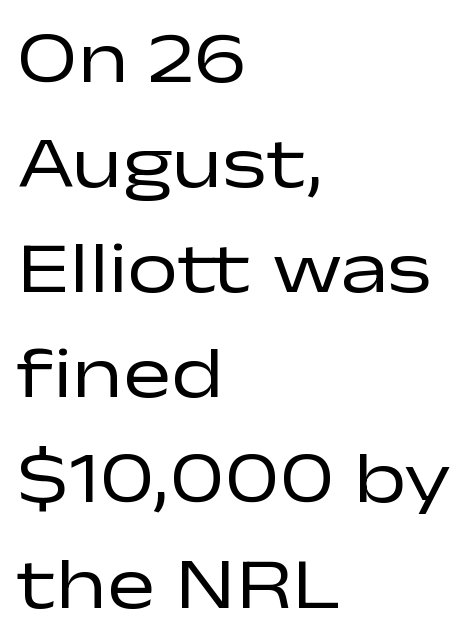
The face used here is rendered with its standard letterfit. The strokes are not fattened; the text isn't bold. Leading: standard. The gap between lines stays unmarked.
